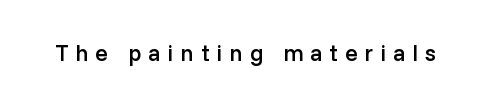
The image shows 23 px text type, upright; set unusually wide letter spacing (+0.31 em), not underlined.
